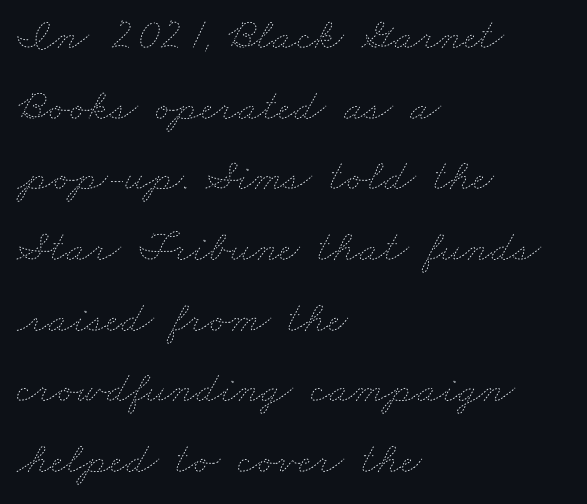
Q: Is the text bold? A: No.
Q: Is the text underlined? A: No.
Q: How is the paragraph aligned? A: Left-aligned.
Q: Is the spacing between letters normal or unusually wide? A: Normal.
Q: Is the spacing between lines tight, normal or loose? A: Normal.
Q: Width (condensed, normal, or wide)? A: Wide.
Q: Stroke contrast? A: Low.
Q: x-height? A: Small.
Q: Monospaced? A: No.
